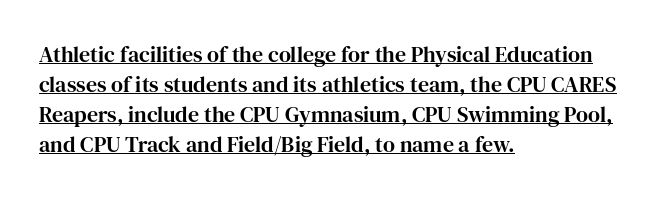
In terms of leading, this rendering sits right in the middle. This sample uses plain, unmodified letter spacing. Italic? Not at all — the glyphs are vertical. The specimen includes a rule beneath the text block's lines. The setting favours the left margin, as ordinary paragraphs usually do.
